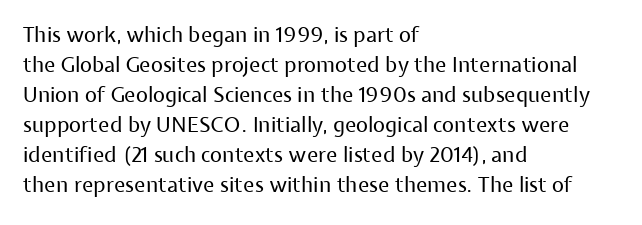
Q: Is the text bold? A: No.
Q: Is the text italic (slanted)? A: No, it is upright.
Q: Is the text underlined? A: No.
Q: How is the paragraph aligned? A: Left-aligned.
Q: Is the spacing between letters normal or unusually wide? A: Normal.
Q: Is the spacing between lines tight, normal or loose? A: Normal.
